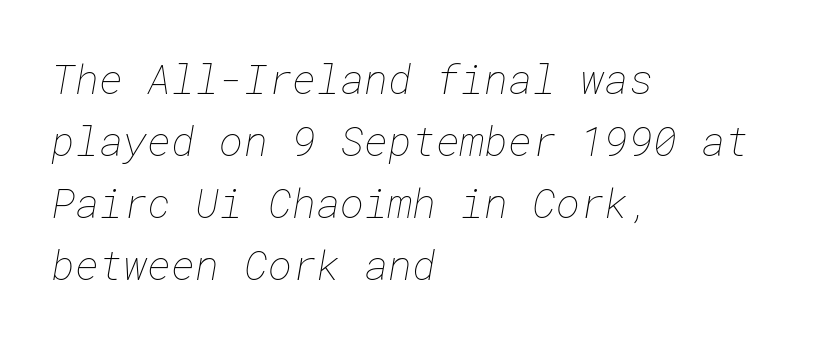
{"bold": "no", "weight": "thin", "width": "normal", "stroke_contrast": "low", "x_height": "medium", "underline": "no", "align": "left", "line_spacing": "normal", "line_spacing_ratio": 1.51, "letter_spacing": "normal", "letter_spacing_em": 0.0, "glyph_px": 41}
